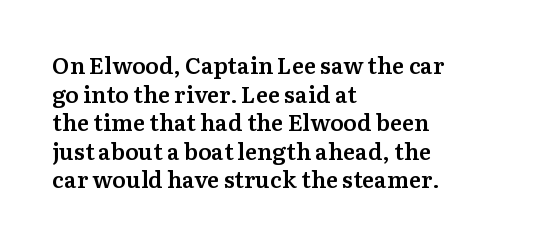
Q: Is the text bold? A: Semi-bold.
Q: Is the text italic (slanted)? A: No, it is upright.
Q: Is the text underlined? A: No.
Q: How is the paragraph aligned? A: Left-aligned.
Q: Is the spacing between letters normal or unusually wide? A: Normal.
